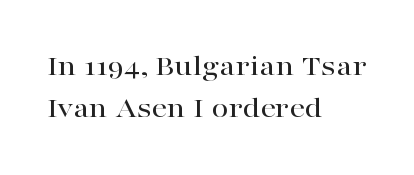
{"serif": "yes", "italic": "no", "width": "wide", "stroke_contrast": "high", "x_height": "medium", "monospaced": "no", "underline": "no", "align": "left", "line_spacing": "normal", "line_spacing_ratio": 1.37, "letter_spacing": "normal", "letter_spacing_em": 0.0, "glyph_px": 31}
